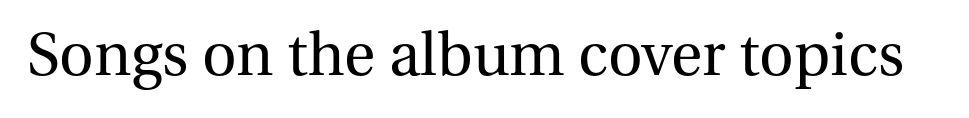
The image shows 64 px regular-weight serif type, upright; set normal letter spacing, not underlined; medium stroke contrast and a medium x-height.
